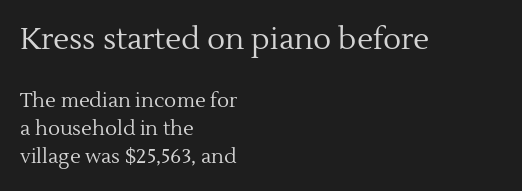
{"serif": "yes", "italic": "no", "bold": "no", "weight": "regular", "width": "normal", "x_height": "medium", "monospaced": "no", "underline": "no", "align": "left", "line_spacing": "normal", "line_spacing_ratio": 1.42, "letter_spacing": "normal", "letter_spacing_em": 0.0, "larger_block": "first", "size_ratio": 1.5, "glyph_px": 30}
